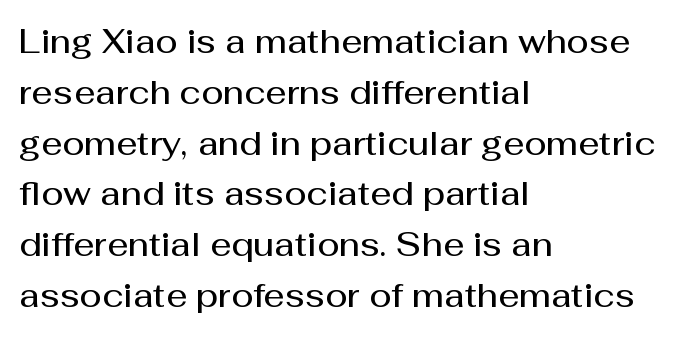
Serif or sans? Sans — the stroke terminals are bare. Just letters on the line, the space beneath them empty. A somewhat darkened texture: the type is semibold rather than bold. Leftover space on each line is placed entirely after the last word.
